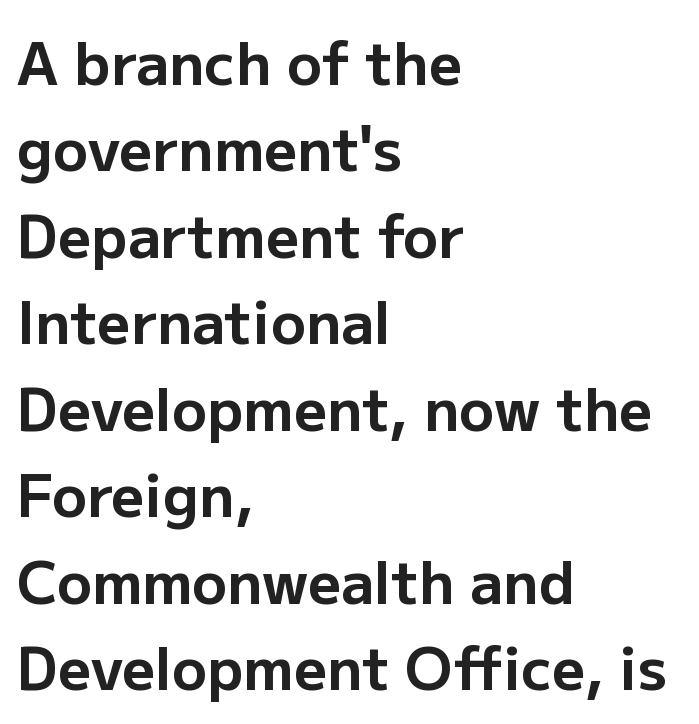
Q: Is the text bold? A: Yes.
Q: Is the text italic (slanted)? A: No, it is upright.
Q: Is the typeface a serif or a sans-serif typeface? A: Sans-serif.
Q: Is the text underlined? A: No.
Q: How is the paragraph aligned? A: Left-aligned.
Q: Is the spacing between letters normal or unusually wide? A: Normal.
Q: Is the spacing between lines tight, normal or loose? A: Normal.
Q: Width (condensed, normal, or wide)? A: Normal.
Q: Stroke contrast? A: Low.
Q: x-height? A: Medium.
Q: Monospaced? A: No.
